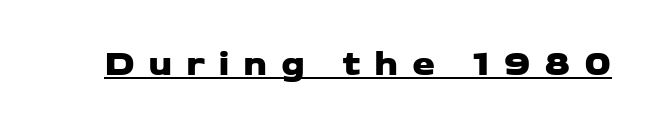
Q: Is the typeface a serif or a sans-serif typeface? A: Sans-serif.
Q: Is the text underlined? A: Yes.
Q: Is the spacing between letters normal or unusually wide? A: Unusually wide.
Q: Width (condensed, normal, or wide)? A: Wide.
Q: Stroke contrast? A: Low.
Q: x-height? A: Medium.
Q: Monospaced? A: No.
